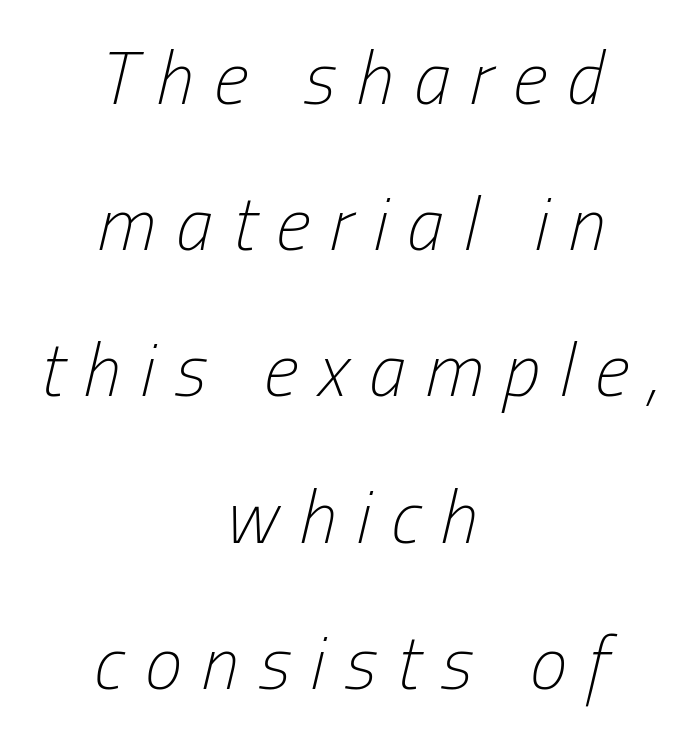
A quiet, ordinary-to-light weight characterises the typeface. Rendered with sloped, italic letterforms. Alignment: centered. The designer dialed line spacing up above the default.
